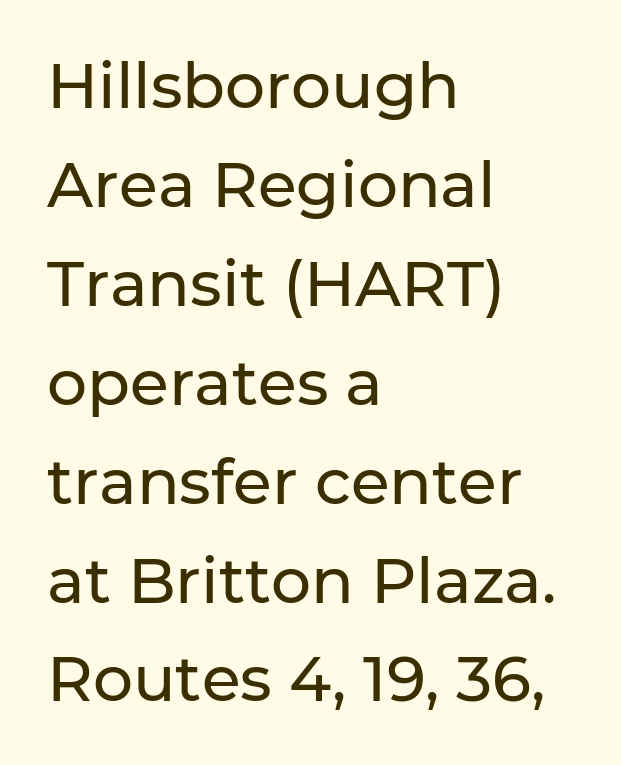
{"serif": "no", "italic": "no", "width": "normal", "stroke_contrast": "low", "x_height": "medium", "monospaced": "no", "underline": "no", "align": "left", "line_spacing": "normal", "line_spacing_ratio": 1.57, "letter_spacing": "normal", "letter_spacing_em": 0.0, "glyph_px": 63}
